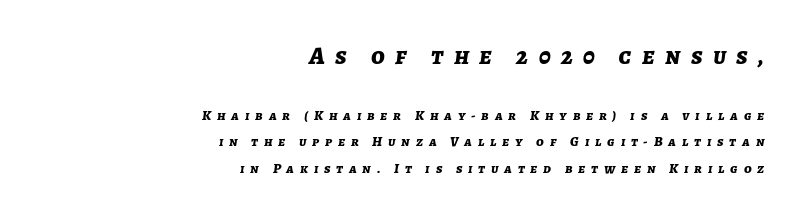
What stands out about the letter spacing? Its width — letters are far apart. All the whitespace from short lines collects on the left. The strip under each line holds only bare page. Compared with an ordinary text face, these strokes are far heavier — a full bold.
